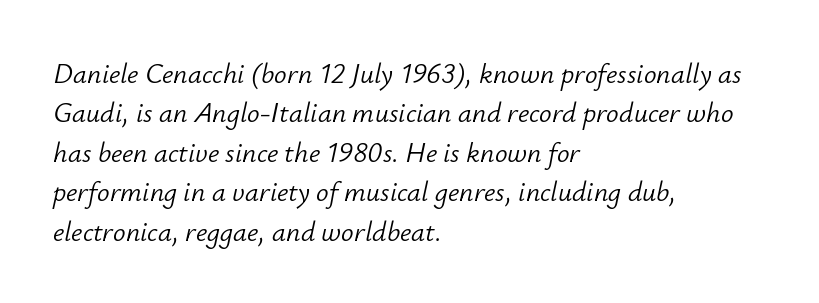
The image shows 28 px light type, italic (leaning right); set left-aligned, normal line spacing (1.41x), normal letter spacing, not underlined; low stroke contrast and a small x-height.
